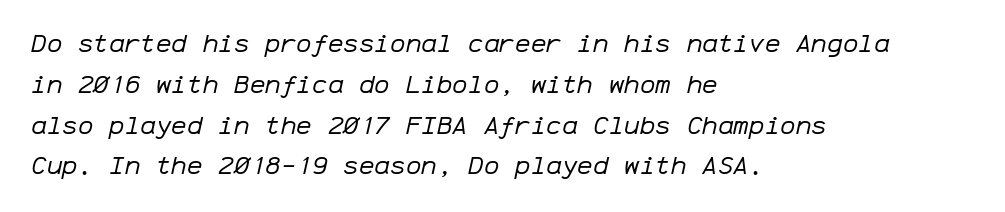
The image shows 26 px text type, italic (leaning right); set left-aligned, normal line spacing (1.57x), normal letter spacing, not underlined.
